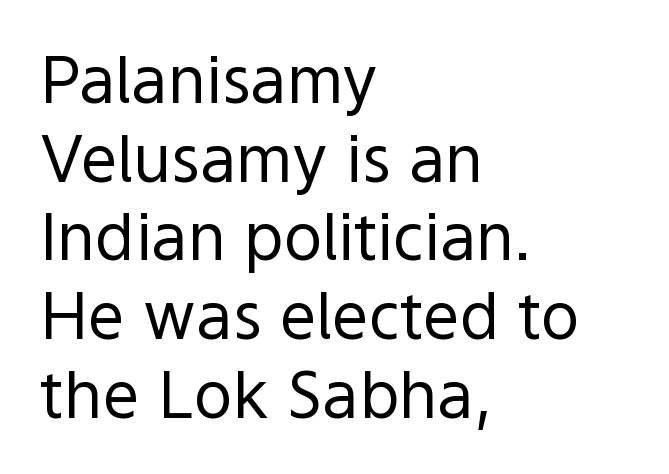
Observe the absence of serifs on each vertical stroke in this sample. The rendering keeps characters at their native spacing. Each row of text sits above clean, open space. Varying glyph widths throughout — classic text-font behaviour. Each line starts at the same left margin while the right side varies.
